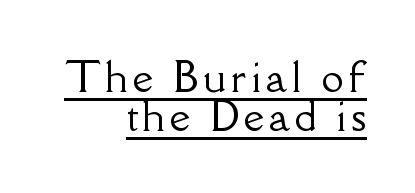
{"serif": "yes", "italic": "no", "width": "normal", "stroke_contrast": "low", "x_height": "small", "monospaced": "no", "underline": "yes", "align": "right", "line_spacing": "tight", "line_spacing_ratio": 0.98, "glyph_px": 40}
